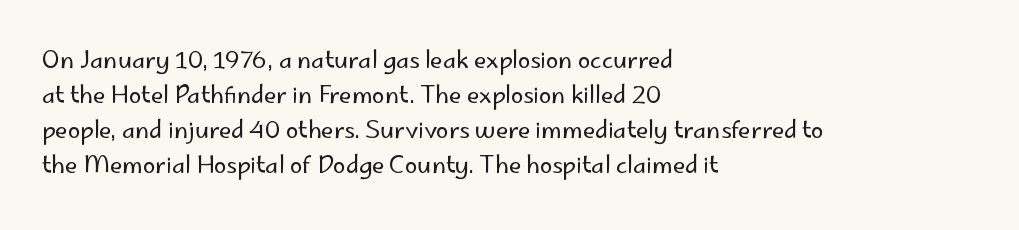
Q: Is the text bold? A: No.
Q: Is the text italic (slanted)? A: No, it is upright.
Q: Is the text underlined? A: No.
Q: How is the paragraph aligned? A: Left-aligned.
Q: Is the spacing between letters normal or unusually wide? A: Normal.
Q: Is the spacing between lines tight, normal or loose? A: Normal.
